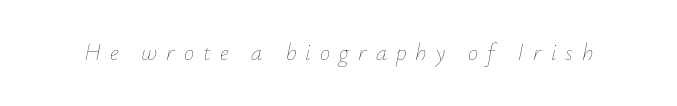
The image shows 23 px text type, italic (leaning right); set unusually wide letter spacing (+0.39 em), not underlined.
